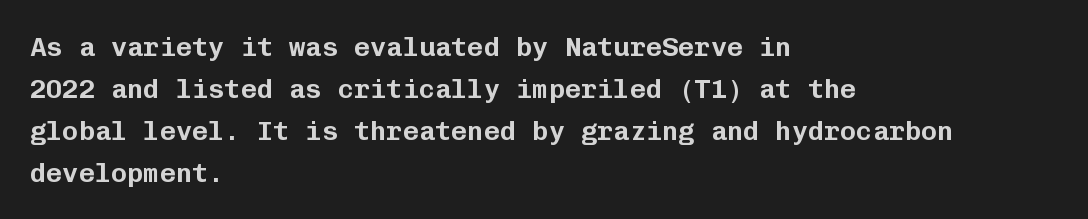
The image shows 27 px text type, upright; set left-aligned, normal line spacing (1.55x), normal letter spacing, not underlined.
